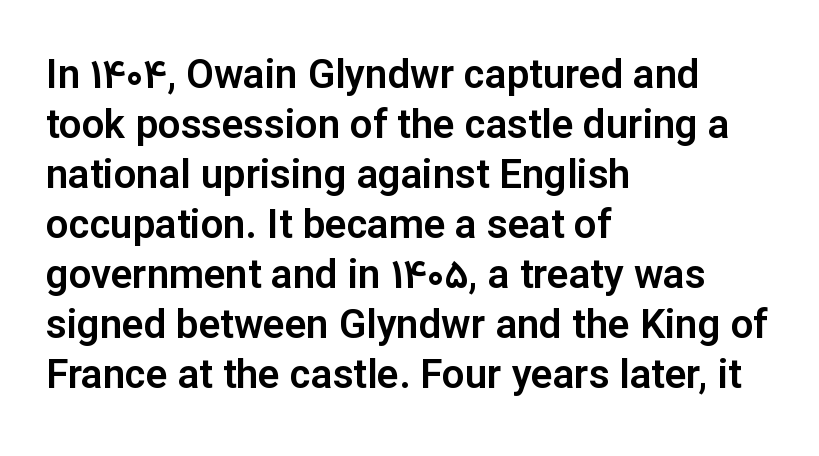
Q: Is the text italic (slanted)? A: No, it is upright.
Q: Is the typeface a serif or a sans-serif typeface? A: Sans-serif.
Q: Is the text underlined? A: No.
Q: How is the paragraph aligned? A: Left-aligned.
Q: Is the spacing between letters normal or unusually wide? A: Normal.
Q: Is the spacing between lines tight, normal or loose? A: Normal.
Q: Width (condensed, normal, or wide)? A: Normal.
Q: Stroke contrast? A: Low.
Q: x-height? A: Medium.
Q: Monospaced? A: No.
